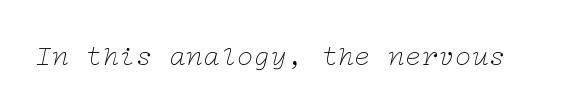
Nobody touched the tracking dial on this one. The strip under each line holds only bare page. Bold? No — there's no thickening of the strokes. To sum up the face: it has serifs.
